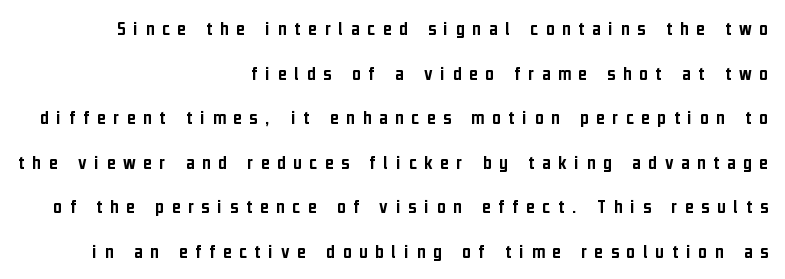
Between one letter and the next there's a generous, obvious gap. A roman cut, with each character standing at attention. Any mark beneath the type? The region is blank. The rendering uses a large line-height, opening up the rows.
